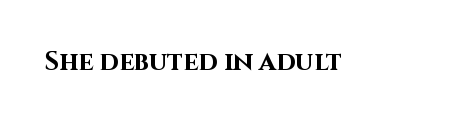
Only glyphs here, with clear space below each row. Rendered with straight, roman letterforms. The glyphs have the mass of a bold cut. Observe the ordinary spacing: letters are neighbours, not strangers.
